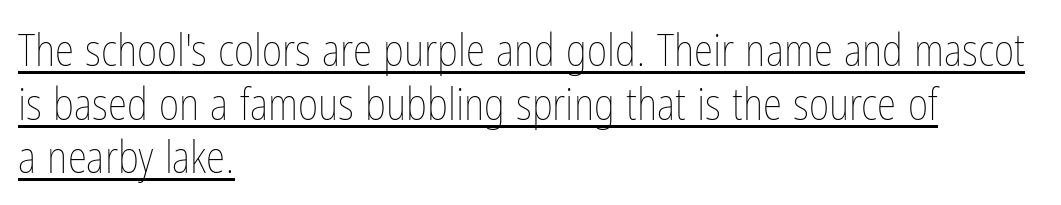
{"italic": "no", "bold": "no", "weight": "thin", "width": "condensed", "stroke_contrast": "low", "x_height": "medium", "monospaced": "no", "underline": "yes", "align": "left", "line_spacing_ratio": 1.22, "letter_spacing": "normal", "letter_spacing_em": 0.0, "glyph_px": 44}
